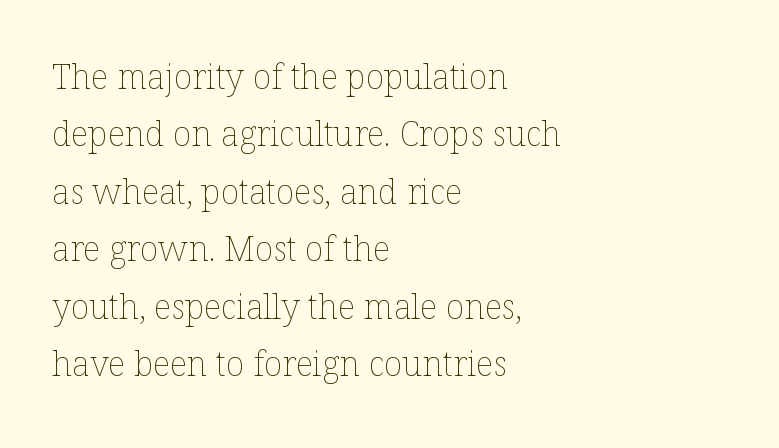
The image shows 34 px thin type, upright; set left-aligned, normal line spacing (1.69x), normal letter spacing, not underlined; low stroke contrast and a medium x-height.
